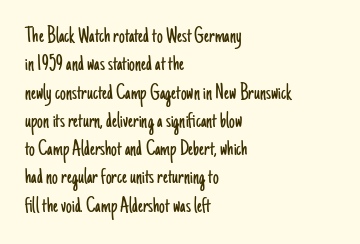
The image shows 23 px text type, upright; set left-aligned, line spacing 1.23x, normal letter spacing, not underlined.
